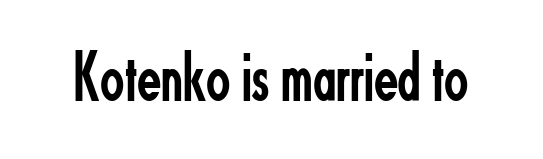
The image shows 71 px regular-weight, condensed sans-serif type, upright; set normal letter spacing, not underlined; low stroke contrast and a small x-height.
